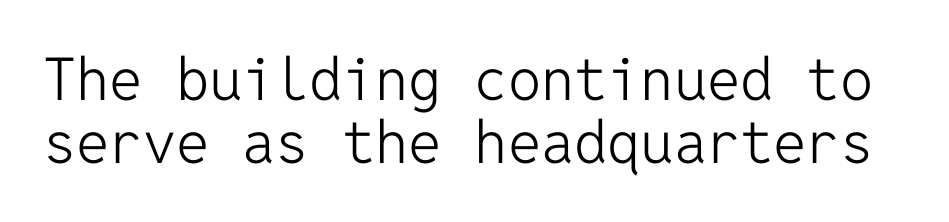
{"serif": "no", "italic": "no", "bold": "no", "weight": "light", "width": "normal", "stroke_contrast": "low", "x_height": "medium", "monospaced": "yes", "underline": "no", "line_spacing": "tight", "line_spacing_ratio": 1.07, "letter_spacing": "normal", "letter_spacing_em": 0.0, "glyph_px": 59}
